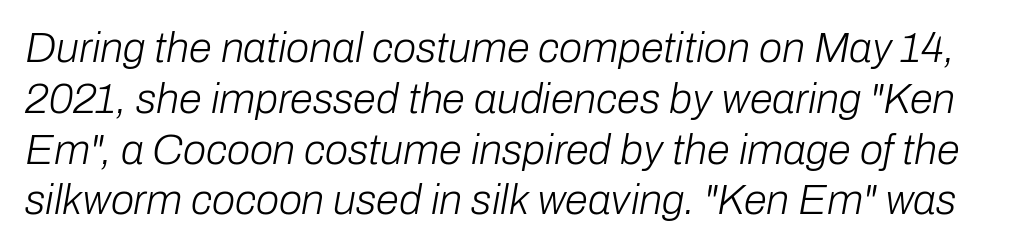
The image shows 42 px light type, italic (leaning right); set line spacing 1.21x, normal letter spacing, not underlined; low stroke contrast and a medium x-height.
